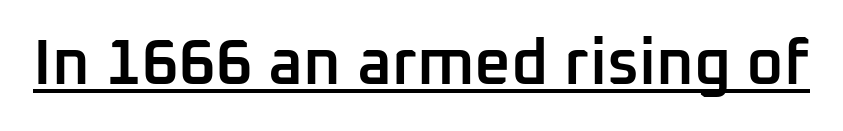
Q: Is the text bold? A: Semi-bold.
Q: Is the text italic (slanted)? A: No, it is upright.
Q: Is the typeface a serif or a sans-serif typeface? A: Sans-serif.
Q: Is the text underlined? A: Yes.
Q: Is the spacing between letters normal or unusually wide? A: Normal.
Q: Width (condensed, normal, or wide)? A: Normal.
Q: Stroke contrast? A: Low.
Q: x-height? A: Medium.
Q: Monospaced? A: No.
